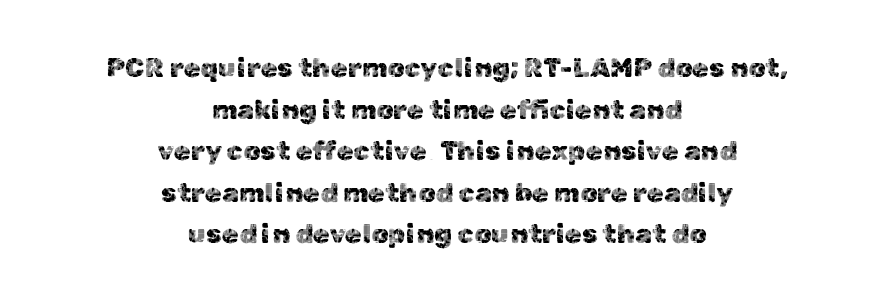
The image shows 27 px text type, upright; set centered, normal line spacing (1.54x), normal letter spacing, not underlined.
